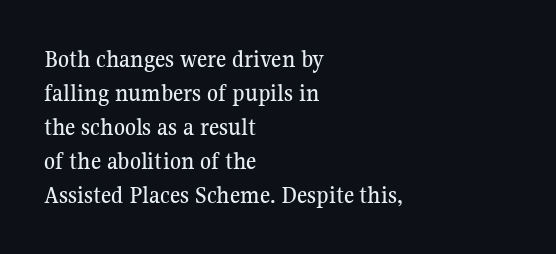
The image shows 25 px text type, upright; set left-aligned, normal line spacing (1.36x), normal letter spacing, not underlined.
